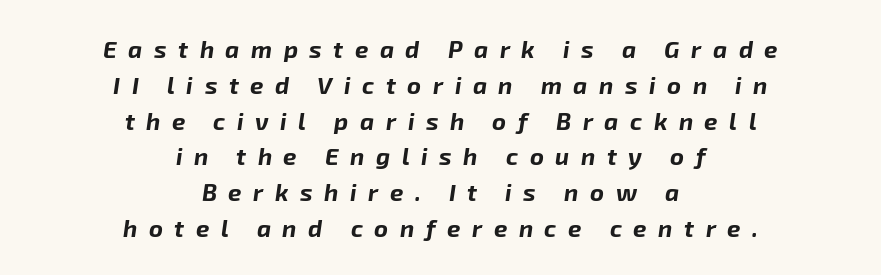
Q: Is the text bold? A: Yes.
Q: Is the text italic (slanted)? A: Yes, it leans right by about 8 degrees.
Q: Is the text underlined? A: No.
Q: How is the paragraph aligned? A: Centered.
Q: Is the spacing between letters normal or unusually wide? A: Unusually wide.
Q: Is the spacing between lines tight, normal or loose? A: Normal.
